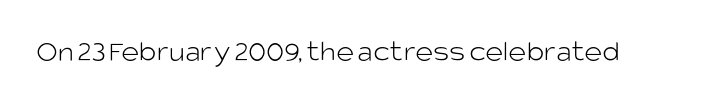
Q: Is the text bold? A: No.
Q: Is the text italic (slanted)? A: No, it is upright.
Q: Is the typeface a serif or a sans-serif typeface? A: Sans-serif.
Q: Is the text underlined? A: No.
Q: Is the spacing between letters normal or unusually wide? A: Normal.
Q: Width (condensed, normal, or wide)? A: Normal.
Q: Stroke contrast? A: Low.
Q: x-height? A: Large.
Q: Monospaced? A: No.
